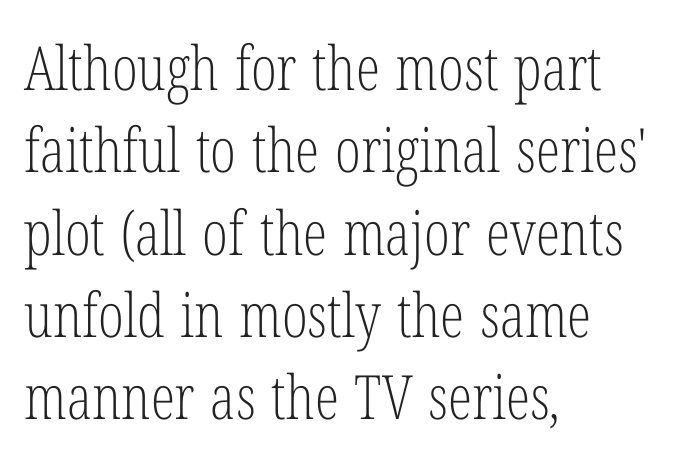
{"serif": "yes", "italic": "no", "bold": "no", "weight": "light", "width": "condensed", "stroke_contrast": "low", "x_height": "medium", "monospaced": "no", "underline": "no", "align": "left", "line_spacing": "normal", "line_spacing_ratio": 1.35, "letter_spacing": "normal", "letter_spacing_em": 0.0, "glyph_px": 61}
